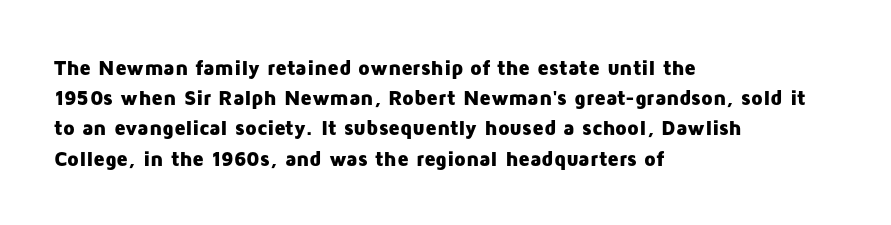
{"italic": "no", "bold": "yes", "underline": "no", "align": "left", "line_spacing": "normal", "line_spacing_ratio": 1.44, "letter_spacing": "normal", "letter_spacing_em": 0.0, "glyph_px": 21}
